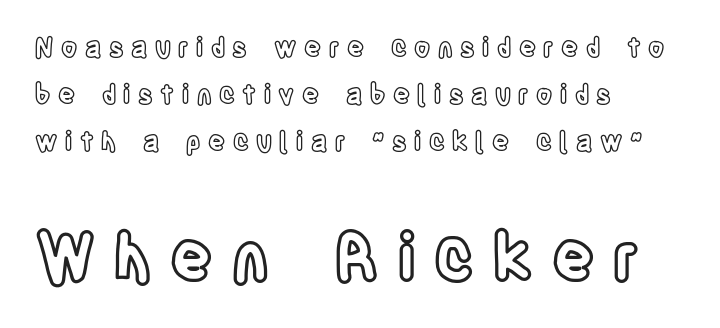
{"italic": "no", "width": "condensed", "x_height": "large", "monospaced": "no", "underline": "no", "align": "left", "line_spacing_ratio": 1.8, "letter_spacing": "wide", "letter_spacing_em": 0.29, "larger_block": "second", "size_ratio": 2.5, "glyph_px": 65}
